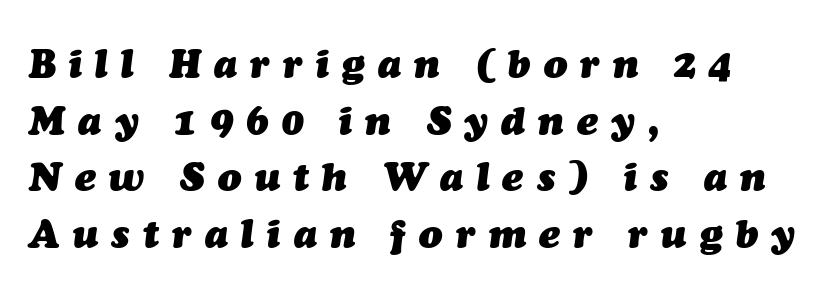
{"italic": "yes", "lean": "right", "slant_degrees": 7, "bold": "yes", "weight": "heavy", "width": "normal", "stroke_contrast": "medium", "x_height": "medium", "monospaced": "no", "underline": "no", "align": "left", "line_spacing": "normal", "line_spacing_ratio": 1.45, "letter_spacing": "wide", "letter_spacing_em": 0.34, "glyph_px": 39}
